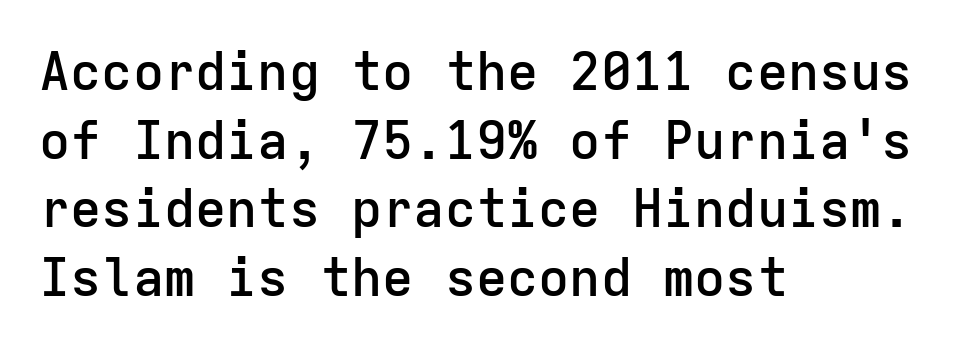
The type is set solid horizontally, with unmodified tracking. These lines are set flush left with a ragged right edge. How would I describe the line gaps? Plain and ordinary. Rule under the text: the space is simply empty. Slightly chunky letters — semibold, I'd say, not full bold. Ordinary non-slanted type is in use.
